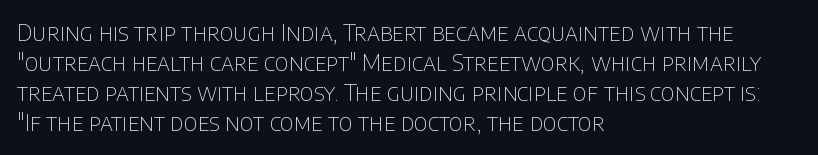
{"italic": "no", "bold": "no", "underline": "no", "align": "left", "line_spacing": "normal", "line_spacing_ratio": 1.31, "letter_spacing": "normal", "letter_spacing_em": 0.0, "glyph_px": 23}
